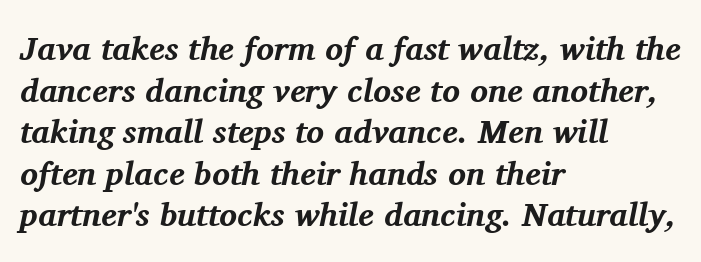
Q: Is the text bold? A: Yes.
Q: Is the text italic (slanted)? A: Yes, it leans right by about 11 degrees.
Q: Is the typeface a serif or a sans-serif typeface? A: Serif.
Q: Is the text underlined? A: No.
Q: How is the paragraph aligned? A: Left-aligned.
Q: Is the spacing between letters normal or unusually wide? A: Normal.
Q: Is the spacing between lines tight, normal or loose? A: Normal.
Q: Width (condensed, normal, or wide)? A: Normal.
Q: Stroke contrast? A: Medium.
Q: x-height? A: Medium.
Q: Monospaced? A: No.
